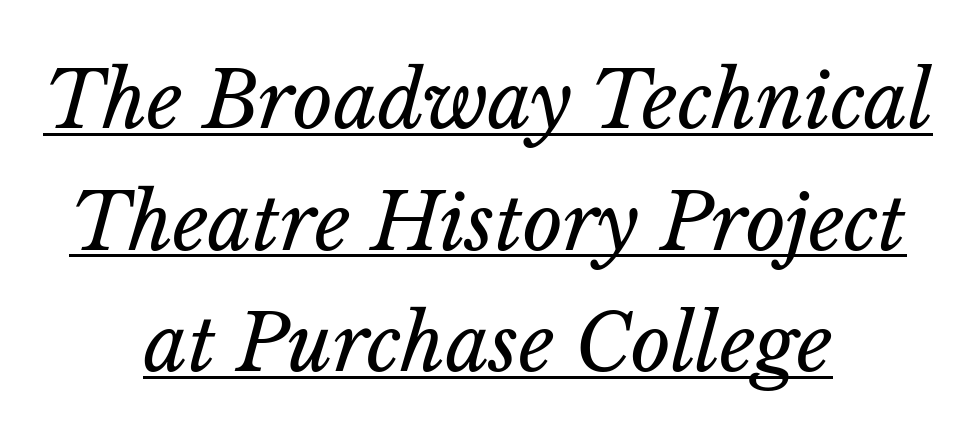
Q: Is the text bold? A: No.
Q: Is the text italic (slanted)? A: Yes, it leans right by about 14 degrees.
Q: Is the text underlined? A: Yes.
Q: How is the paragraph aligned? A: Centered.
Q: Is the spacing between letters normal or unusually wide? A: Normal.
Q: Is the spacing between lines tight, normal or loose? A: Normal.
Q: Width (condensed, normal, or wide)? A: Normal.
Q: Stroke contrast? A: Low.
Q: x-height? A: Medium.
Q: Monospaced? A: No.
